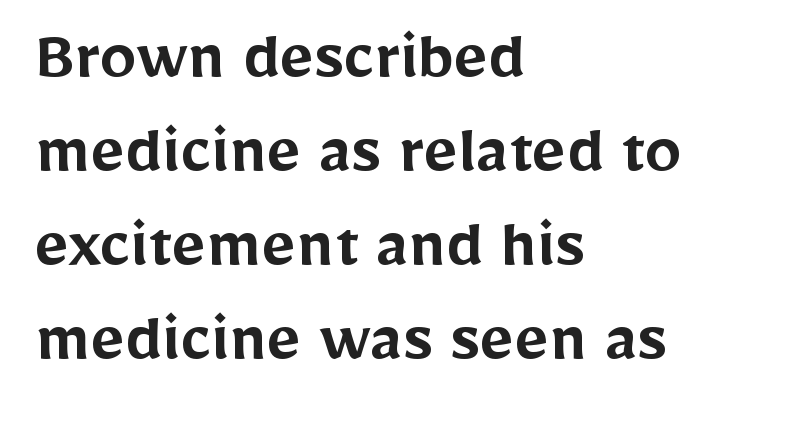
Nobody touched the tracking dial on this one. Designer's note — italics off, roman on. Looks like regular typesetting: each glyph gets only the width it needs. Does the weight exceed regular? Yes, but only to semibold. All the whitespace from short lines collects on the right.
